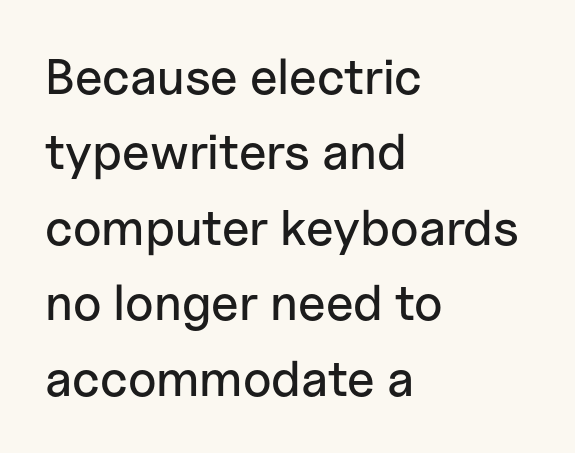
{"serif": "no", "italic": "no", "width": "normal", "stroke_contrast": "low", "x_height": "medium", "monospaced": "no", "underline": "no", "align": "left", "line_spacing": "normal", "line_spacing_ratio": 1.51, "letter_spacing": "normal", "letter_spacing_em": 0.0, "glyph_px": 50}
